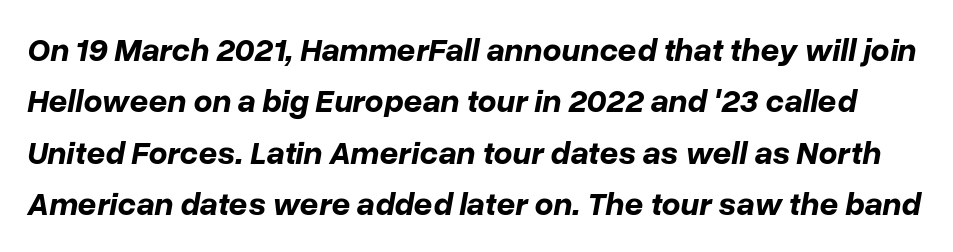
Characters are canted at an angle relative to the baseline's perpendicular. Interline gaps are of average width in this sample. This sample has the flowing, uneven cadence of proportional lettering. How heavy is the stroke? Heavy — this is a bold. No word sits above an underline. There is no visible air inserted between adjacent glyphs.
